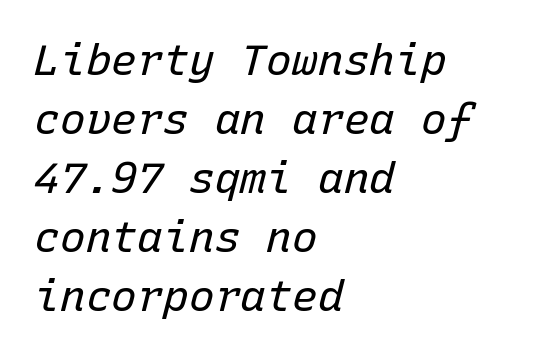
Q: Is the text bold? A: No.
Q: Is the text italic (slanted)? A: Yes, it leans right by about 15 degrees.
Q: Is the text underlined? A: No.
Q: How is the paragraph aligned? A: Left-aligned.
Q: Is the spacing between letters normal or unusually wide? A: Normal.
Q: Is the spacing between lines tight, normal or loose? A: Normal.
Q: Width (condensed, normal, or wide)? A: Normal.
Q: Stroke contrast? A: Low.
Q: x-height? A: Medium.
Q: Monospaced? A: Yes.
